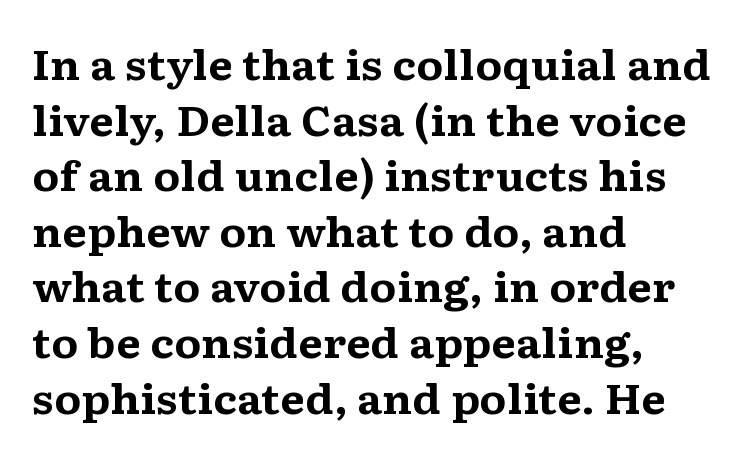
Words float on clear page, feet unadorned. Look at the tracking — it's just the regular setting, nothing added. In terms of leading, this rendering sits right in the middle. Spacing verdict: proportional, widths tailored to each character. Bold? Absolutely — the strokes are thick and heavy. Horizontally, the lines are justified to the leading edge only.
